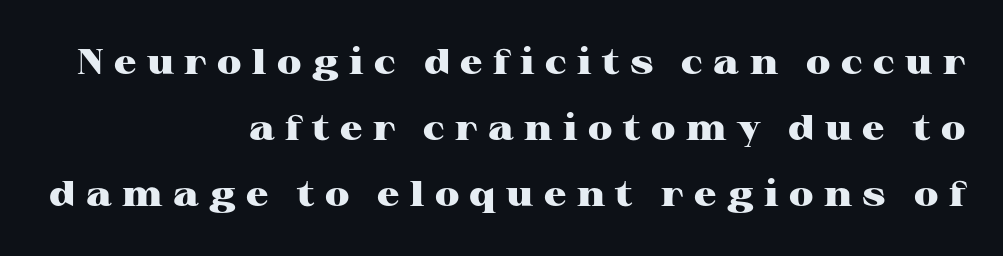
The image shows 35 px heavy, wide serif type, upright; set right-aligned, line spacing 1.88x, unusually wide letter spacing (+0.3 em), not underlined; high stroke contrast and a medium x-height.
